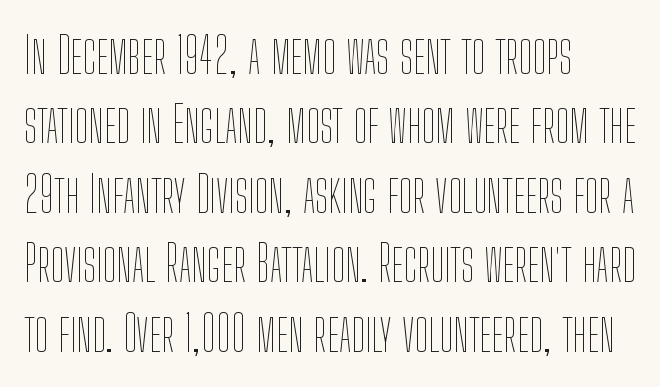
Q: Is the text bold? A: No.
Q: Is the text italic (slanted)? A: No, it is upright.
Q: Is the text underlined? A: No.
Q: How is the paragraph aligned? A: Left-aligned.
Q: Is the spacing between letters normal or unusually wide? A: Normal.
Q: Is the spacing between lines tight, normal or loose? A: Normal.
Q: Width (condensed, normal, or wide)? A: Condensed.
Q: Stroke contrast? A: Low.
Q: x-height? A: Medium.
Q: Monospaced? A: No.
